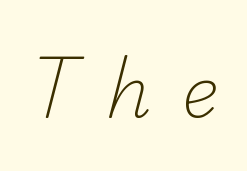
The image shows 70 px light sans-serif type; set unusually wide letter spacing (+0.43 em), not underlined; low stroke contrast and a small x-height.
